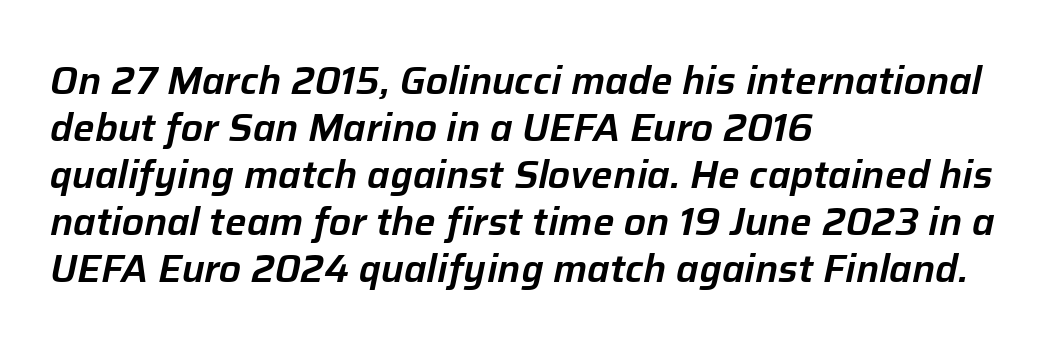
The image shows 38 px text type, italic (leaning right); set left-aligned, line spacing 1.24x, normal letter spacing, not underlined; low stroke contrast and a medium x-height.
